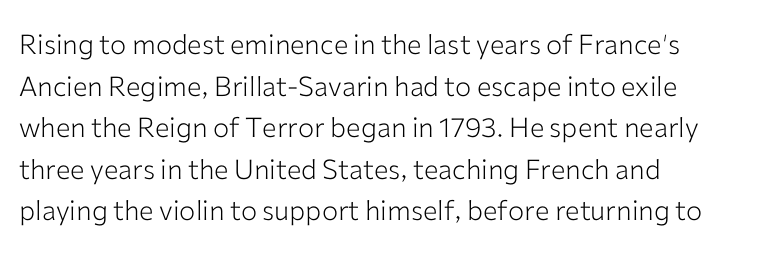
{"italic": "no", "bold": "no", "underline": "no", "align": "left", "line_spacing": "normal", "line_spacing_ratio": 1.54, "letter_spacing": "normal", "letter_spacing_em": 0.0, "glyph_px": 27}
